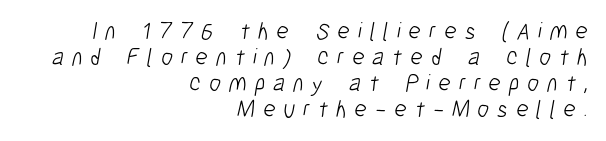
{"bold": "no", "underline": "no", "align": "right", "line_spacing": "tight", "line_spacing_ratio": 1.08, "letter_spacing": "wide", "letter_spacing_em": 0.33, "glyph_px": 24}
